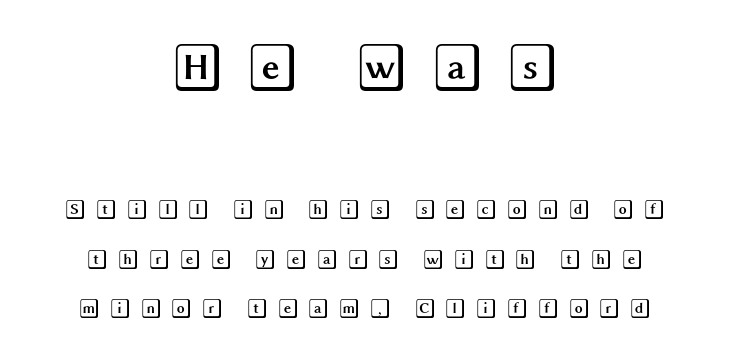
Q: Is the text italic (slanted)? A: No, it is upright.
Q: Is the text underlined? A: No.
Q: How is the paragraph aligned? A: Centered.
Q: Is the spacing between letters normal or unusually wide? A: Unusually wide.
Q: Is the spacing between lines tight, normal or loose? A: Loose.
Q: Which block of text is set in a larger size, the first (top) or the second (bottom)? A: The first (top) one.
Q: Width (condensed, normal, or wide)? A: Wide.
Q: x-height? A: Large.
